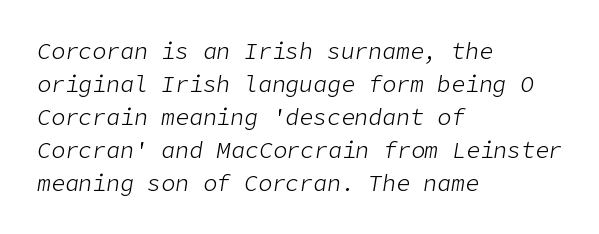
Q: Is the text bold? A: No.
Q: Is the text italic (slanted)? A: Yes, it leans right by about 9 degrees.
Q: Is the text underlined? A: No.
Q: How is the paragraph aligned? A: Left-aligned.
Q: Is the spacing between letters normal or unusually wide? A: Normal.
Q: Is the spacing between lines tight, normal or loose? A: Normal.
